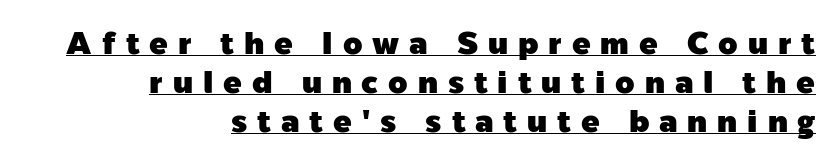
This rendering uses right alignment, leaving the left contour irregular. Decoration check: the copy is underlined. What's the leading like? Ordinary, nothing unusual. There is plenty of visible air inserted between adjacent glyphs.
